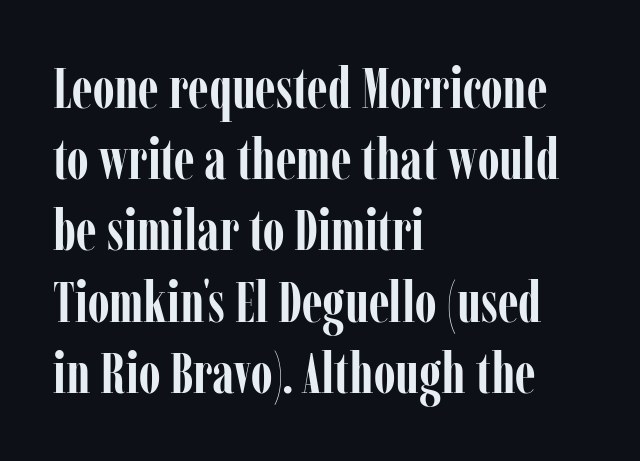
{"serif": "yes", "italic": "no", "bold": "yes", "weight": "semibold", "width": "condensed", "stroke_contrast": "low", "x_height": "medium", "monospaced": "no", "underline": "no", "align": "left", "line_spacing": "normal", "line_spacing_ratio": 1.25, "letter_spacing": "normal", "letter_spacing_em": 0.0, "glyph_px": 57}
